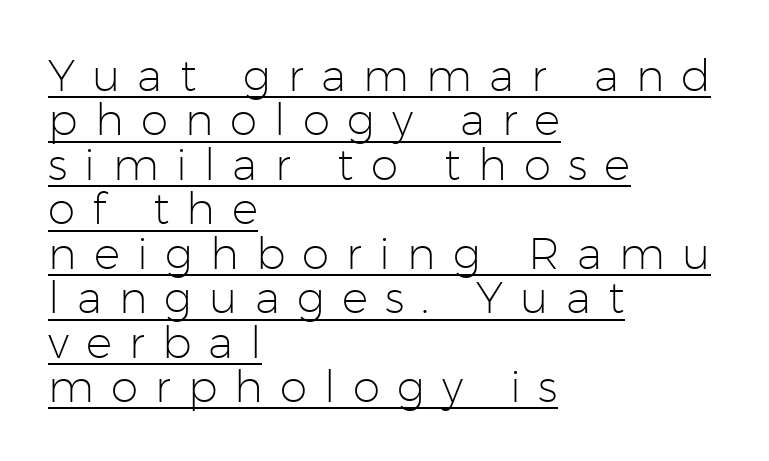
Q: Is the text bold? A: No.
Q: Is the text italic (slanted)? A: No, it is upright.
Q: Is the typeface a serif or a sans-serif typeface? A: Sans-serif.
Q: Is the text underlined? A: Yes.
Q: How is the paragraph aligned? A: Left-aligned.
Q: Is the spacing between letters normal or unusually wide? A: Unusually wide.
Q: Is the spacing between lines tight, normal or loose? A: Tight.
Q: Width (condensed, normal, or wide)? A: Normal.
Q: Stroke contrast? A: Low.
Q: x-height? A: Medium.
Q: Monospaced? A: No.
